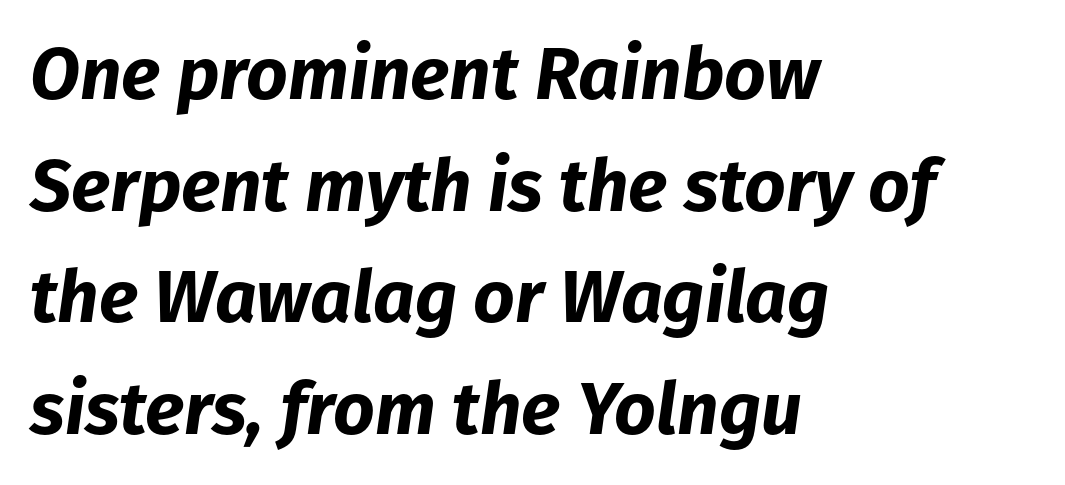
Q: Is the text bold? A: Yes.
Q: Is the text italic (slanted)? A: Yes, it leans right by about 8 degrees.
Q: Is the text underlined? A: No.
Q: How is the paragraph aligned? A: Left-aligned.
Q: Is the spacing between letters normal or unusually wide? A: Normal.
Q: Is the spacing between lines tight, normal or loose? A: Normal.
Q: Width (condensed, normal, or wide)? A: Normal.
Q: Stroke contrast? A: Low.
Q: x-height? A: Medium.
Q: Monospaced? A: No.
